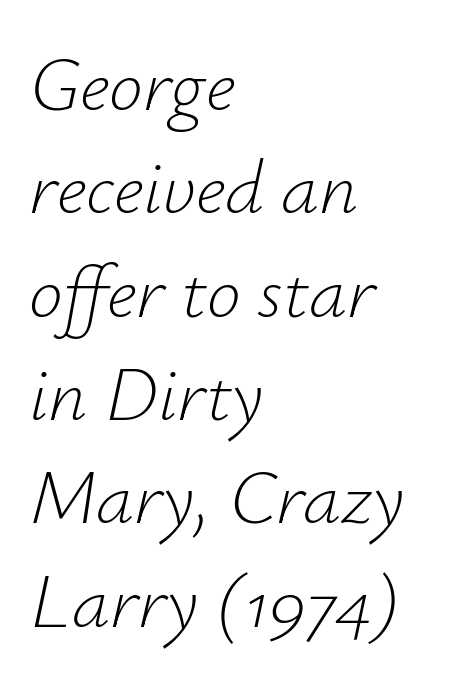
Q: Is the text bold? A: No.
Q: Is the text italic (slanted)? A: Yes, it leans right by about 12 degrees.
Q: Is the text underlined? A: No.
Q: How is the paragraph aligned? A: Left-aligned.
Q: Is the spacing between letters normal or unusually wide? A: Normal.
Q: Is the spacing between lines tight, normal or loose? A: Normal.
Q: Width (condensed, normal, or wide)? A: Normal.
Q: Stroke contrast? A: Low.
Q: x-height? A: Small.
Q: Monospaced? A: No.
